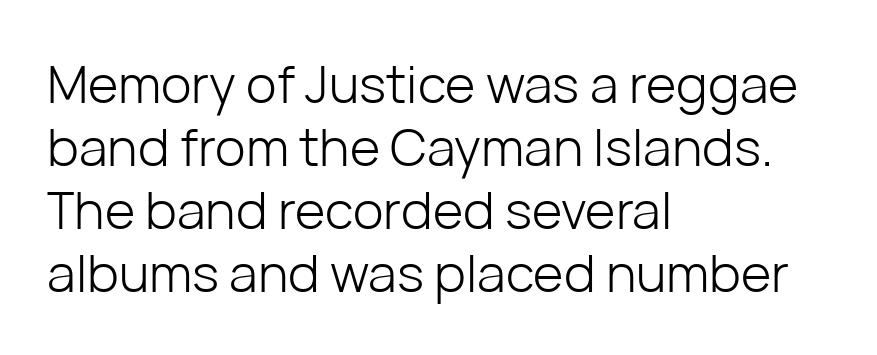
{"serif": "no", "italic": "no", "bold": "no", "weight": "light", "width": "normal", "stroke_contrast": "low", "x_height": "medium", "monospaced": "no", "underline": "no", "align": "left", "line_spacing_ratio": 1.21, "letter_spacing": "normal", "letter_spacing_em": 0.0, "glyph_px": 52}
